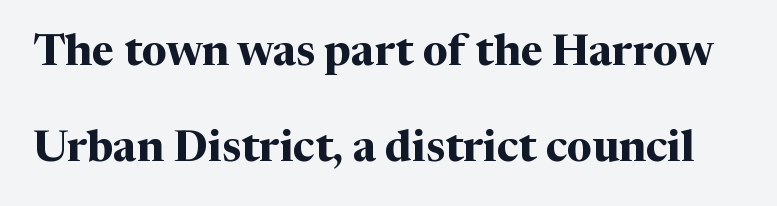
The image shows 43 px bold serif type, upright; set loose line spacing (2.23x), normal letter spacing, not underlined; medium stroke contrast and a medium x-height.
